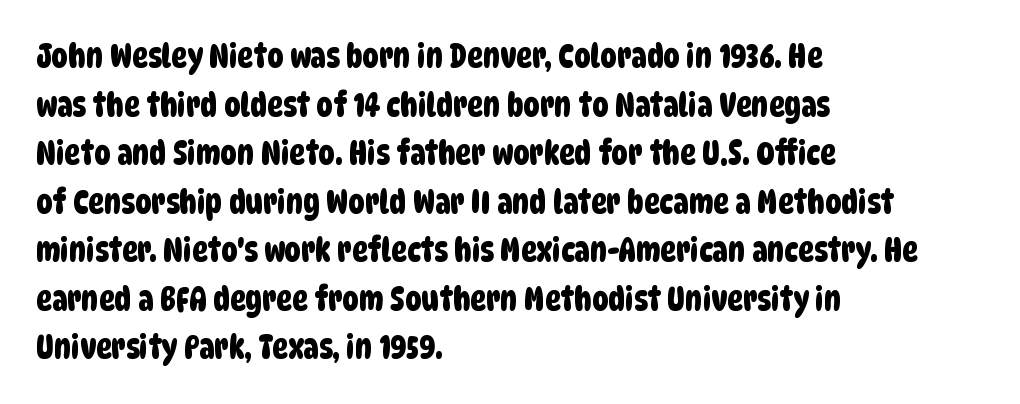
Q: Is the typeface a serif or a sans-serif typeface? A: Sans-serif.
Q: Is the text underlined? A: No.
Q: How is the paragraph aligned? A: Left-aligned.
Q: Is the spacing between letters normal or unusually wide? A: Normal.
Q: Is the spacing between lines tight, normal or loose? A: Normal.
Q: Width (condensed, normal, or wide)? A: Condensed.
Q: Stroke contrast? A: Low.
Q: x-height? A: Large.
Q: Monospaced? A: No.
